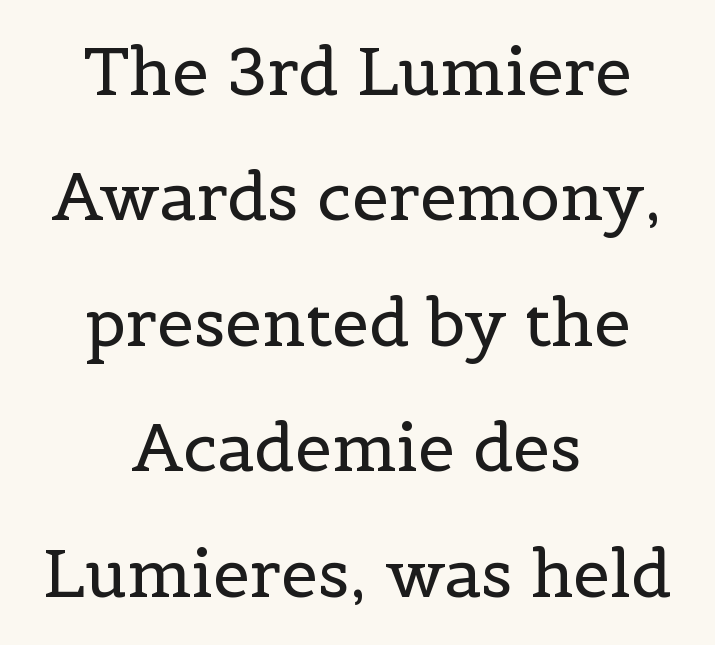
{"serif": "yes", "italic": "no", "bold": "no", "weight": "regular", "width": "normal", "x_height": "medium", "monospaced": "no", "underline": "no", "align": "center", "line_spacing": "loose", "line_spacing_ratio": 1.9, "letter_spacing": "normal", "letter_spacing_em": 0.0, "glyph_px": 66}
